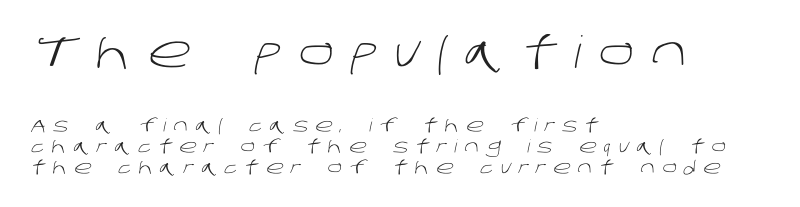
{"serif": "no", "bold": "no", "weight": "light", "width": "normal", "stroke_contrast": "low", "x_height": "large", "monospaced": "no", "underline": "no", "align": "left", "line_spacing_ratio": 1.16, "letter_spacing": "wide", "letter_spacing_em": 0.4, "larger_block": "first", "size_ratio": 2.44, "glyph_px": 44}
